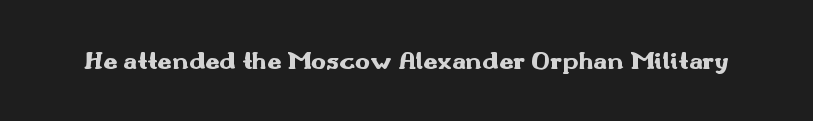
The image shows 25 px bold type, upright; set normal letter spacing, not underlined.
